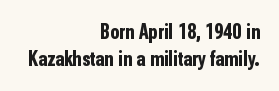
The rows are spaced the way most documents space them. This is the regular roman posture of the typeface. Bare-footed words on every line. Compared with typical body copy, the letter spacing here is the same. A dark, heavy texture on the line: the type is bold.
